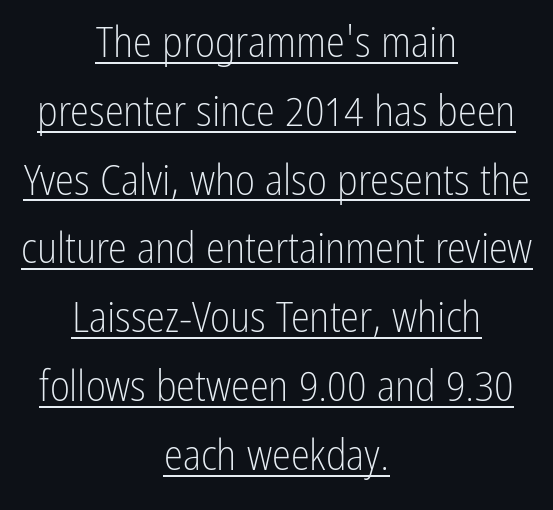
Emphasis is given by a line drawn under the lettering. Visually the block forms a symmetrical silhouette, jagged on both flanks. On a weight scale, this lands at 450 or below. Each letter keeps its own natural width here, so spacing adapts to shape. Note: no serifs on the glyphs.
